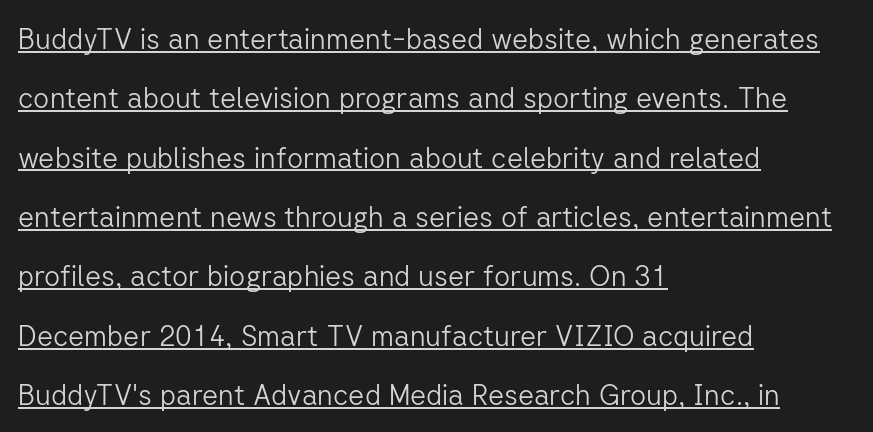
If you drew a line through each stem, it would be perfectly vertical. Do the characters align in a grid? No, the font is proportional. The glyphs in this specimen are sans serif. Horizontal alignment here is leftward, the default for most running prose. Stem width sits at or under what a default text font uses.
